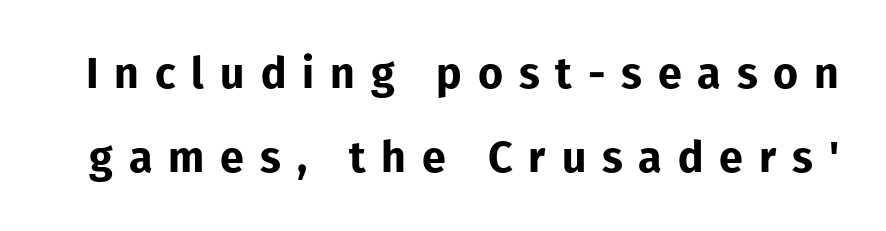
{"serif": "no", "italic": "no", "bold": "yes", "weight": "bold", "width": "normal", "stroke_contrast": "low", "x_height": "medium", "monospaced": "no", "underline": "no", "line_spacing": "loose", "line_spacing_ratio": 1.95, "letter_spacing": "wide", "letter_spacing_em": 0.37, "glyph_px": 43}
